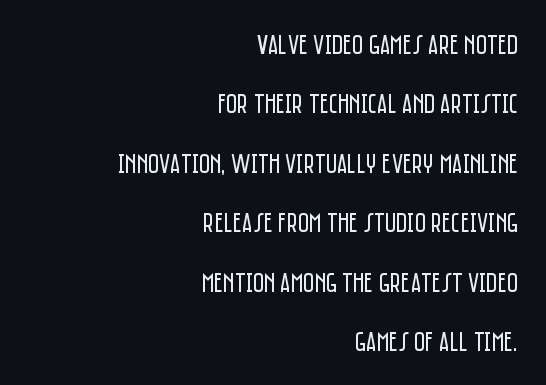
{"italic": "no", "bold": "no", "underline": "no", "align": "right", "line_spacing": "loose", "line_spacing_ratio": 2.2, "letter_spacing": "normal", "letter_spacing_em": 0.0, "glyph_px": 27}
